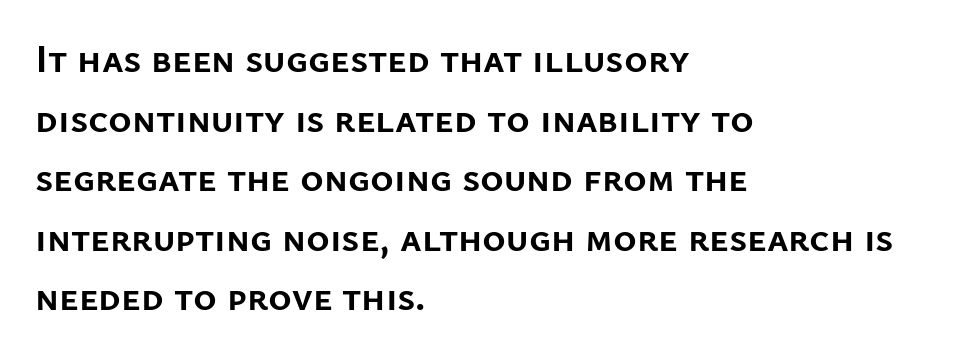
The letters stand straight up with perfectly vertical stems. A bare baseline throughout the passage. The face used here is rendered with its standard letterfit. One-word summary of the alignment: left. The letters advance in unequal steps, a hallmark of proportional type.
